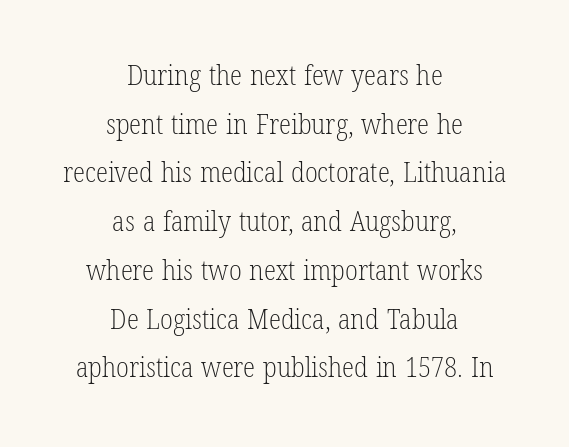
Check under the words: just untouched page. What kind of face is this? One with serifs. Horizontally, the lines are justified to the midpoint only. Quick note: not italic, upright.
